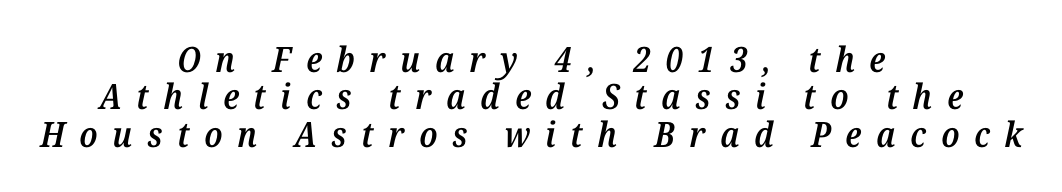
{"serif": "yes", "italic": "yes", "lean": "right", "slant_degrees": 12, "bold": "semi", "weight": "semibold", "width": "normal", "stroke_contrast": "medium", "x_height": "medium", "monospaced": "no", "underline": "no", "align": "center", "line_spacing": "tight", "line_spacing_ratio": 1.07, "letter_spacing": "wide", "letter_spacing_em": 0.42, "glyph_px": 35}
